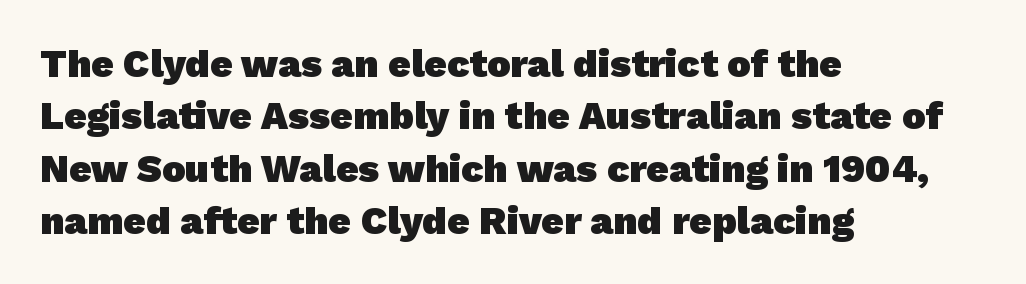
The image shows 39 px heavy sans-serif type; set left-aligned, normal line spacing (1.34x), normal letter spacing, not underlined; low stroke contrast and a medium x-height.
